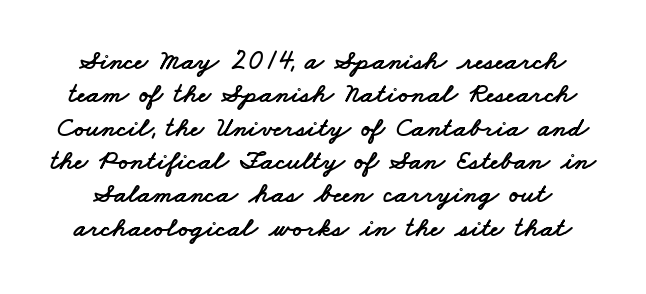
The specimen omits any rule beneath the text block's lines. Letter spacing: default. The face used here is a sans, in the tradition of grotesques and geometrics. This sample has the flowing, uneven cadence of proportional lettering.
